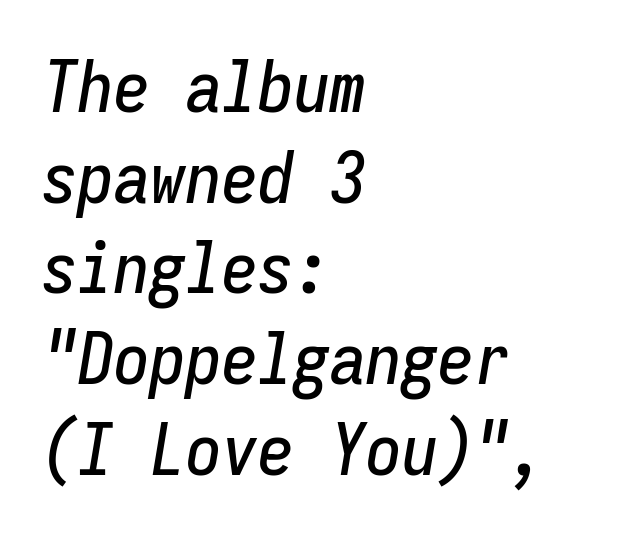
Q: Is the text italic (slanted)? A: Yes, it leans right by about 9 degrees.
Q: Is the text underlined? A: No.
Q: How is the paragraph aligned? A: Left-aligned.
Q: Is the spacing between letters normal or unusually wide? A: Normal.
Q: Is the spacing between lines tight, normal or loose? A: Normal.
Q: Width (condensed, normal, or wide)? A: Condensed.
Q: Stroke contrast? A: Low.
Q: x-height? A: Medium.
Q: Monospaced? A: Yes.
